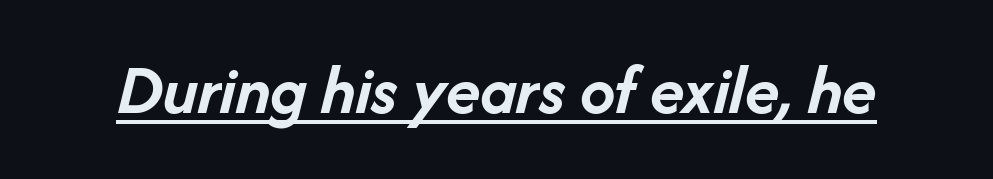
Q: Is the text bold? A: Yes.
Q: Is the text italic (slanted)? A: Yes, it leans right by about 14 degrees.
Q: Is the text underlined? A: Yes.
Q: Is the spacing between letters normal or unusually wide? A: Normal.
Q: Width (condensed, normal, or wide)? A: Normal.
Q: Stroke contrast? A: Low.
Q: x-height? A: Medium.
Q: Monospaced? A: No.
